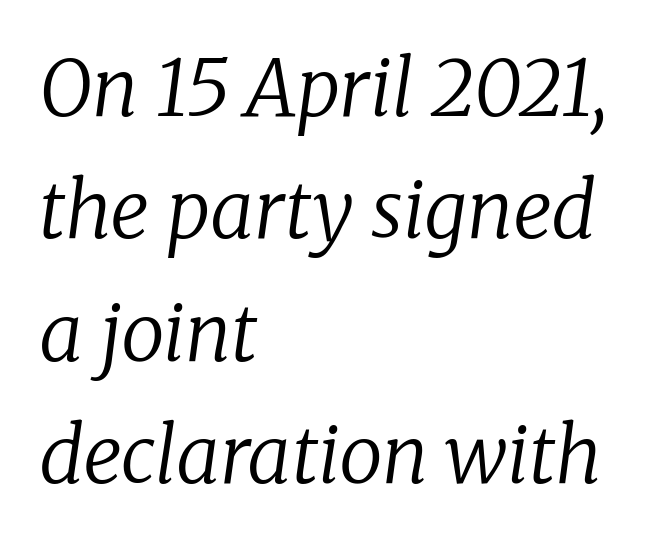
Character widths vary here, with narrow letters taking less room than wide ones. A student would call this left alignment; a typographer would say flush left, rag right. Interline gaps are of average width in this sample. The font's italic variant was chosen for this text.
